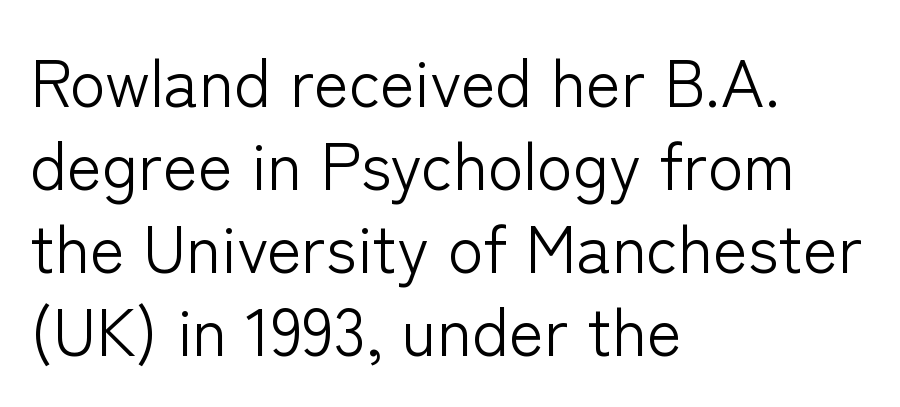
Q: Is the text bold? A: No.
Q: Is the text italic (slanted)? A: No, it is upright.
Q: Is the typeface a serif or a sans-serif typeface? A: Sans-serif.
Q: Is the text underlined? A: No.
Q: How is the paragraph aligned? A: Left-aligned.
Q: Is the spacing between letters normal or unusually wide? A: Normal.
Q: Is the spacing between lines tight, normal or loose? A: Normal.
Q: Width (condensed, normal, or wide)? A: Normal.
Q: Stroke contrast? A: Low.
Q: x-height? A: Medium.
Q: Monospaced? A: No.
